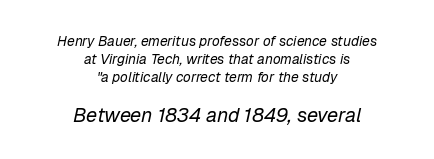
The image shows 20 px text type, italic (leaning right); set centered, normal line spacing (1.28x), normal letter spacing, not underlined; the second (bottom) block is 1.43x larger.
